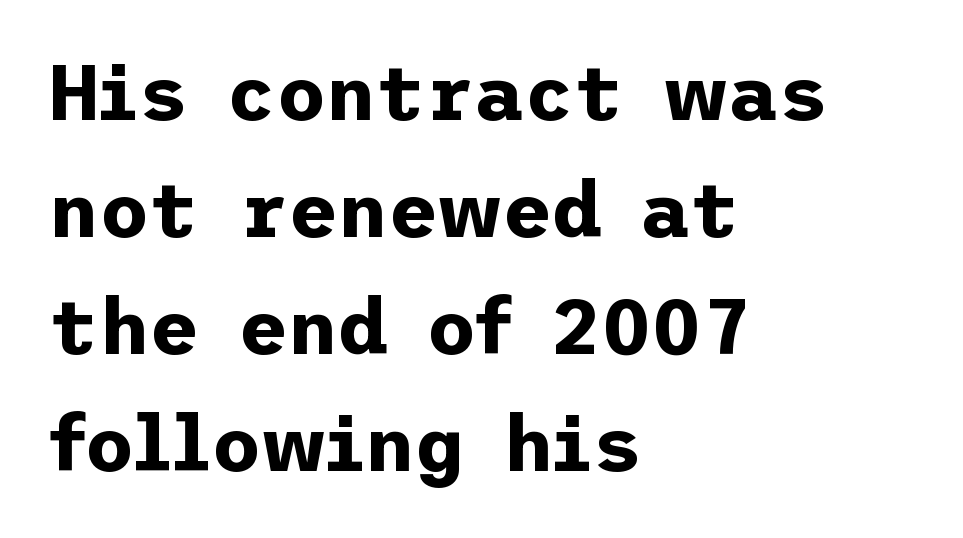
The image shows 77 px bold sans-serif type, upright; set left-aligned, normal line spacing (1.52x), normal letter spacing, not underlined; low stroke contrast and a medium x-height.
